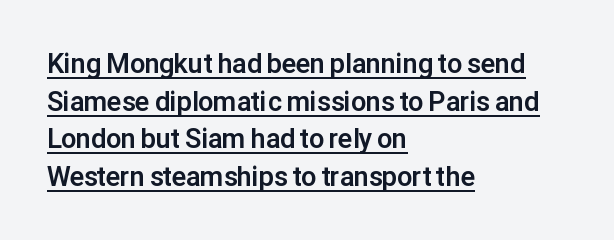
The image shows 27 px bold type, upright; set left-aligned, normal line spacing (1.39x), normal letter spacing, underlined.
